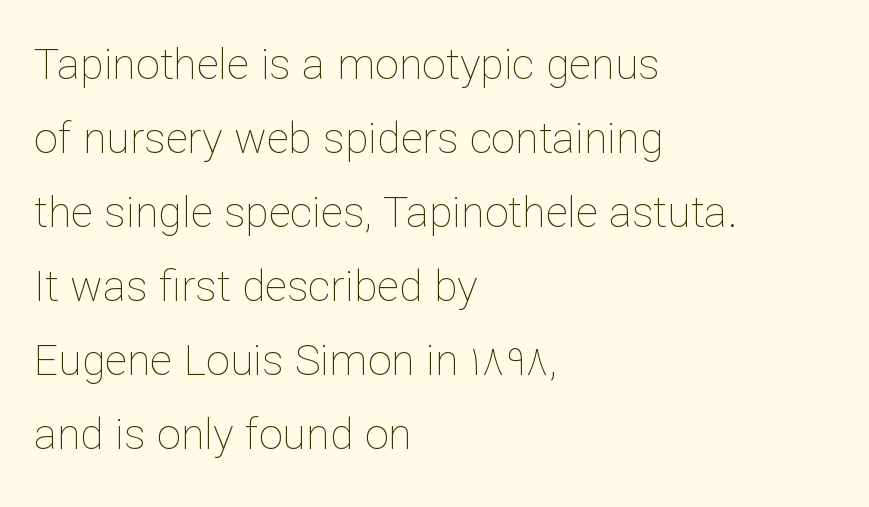
The image shows 43 px thin type, upright; set left-aligned, line spacing 1.72x, normal letter spacing, not underlined; low stroke contrast and a medium x-height.
